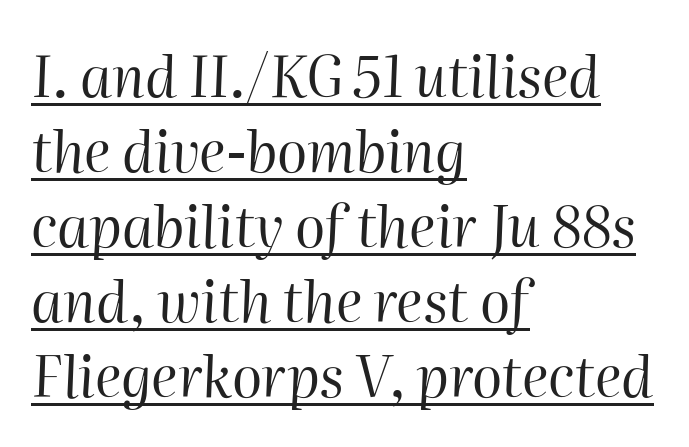
{"italic": "yes", "lean": "right", "slant_degrees": 2, "bold": "no", "weight": "regular", "width": "normal", "stroke_contrast": "high", "x_height": "medium", "monospaced": "no", "underline": "yes", "align": "left", "line_spacing": "normal", "line_spacing_ratio": 1.34, "letter_spacing": "normal", "letter_spacing_em": 0.0, "glyph_px": 56}
